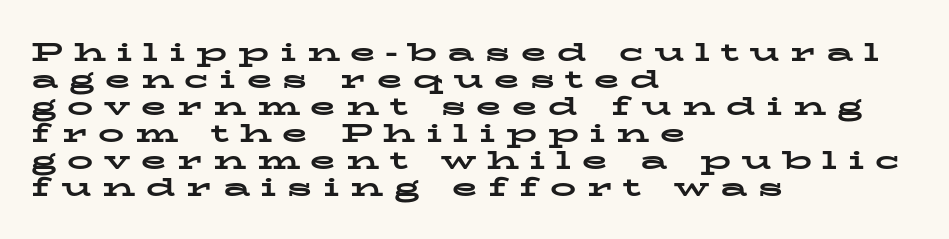
Q: Is the text bold? A: Yes.
Q: Is the text italic (slanted)? A: No, it is upright.
Q: Is the text underlined? A: No.
Q: How is the paragraph aligned? A: Left-aligned.
Q: Is the spacing between letters normal or unusually wide? A: Unusually wide.
Q: Is the spacing between lines tight, normal or loose? A: Tight.
